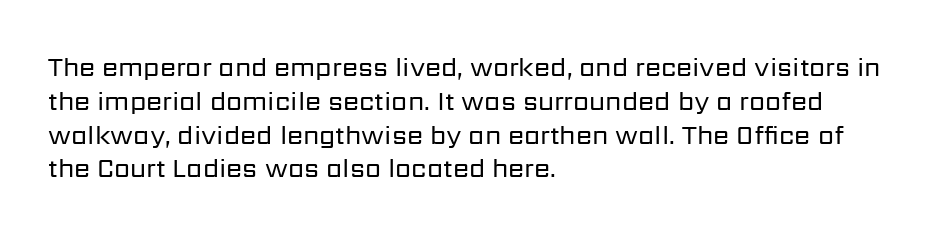
Descenders are the only things crossing below the line. Vertical strokes here are truly vertical. Compared with typical paragraphs, the rows here are spaced about the same. The setting favours the left margin, as ordinary paragraphs usually do.
